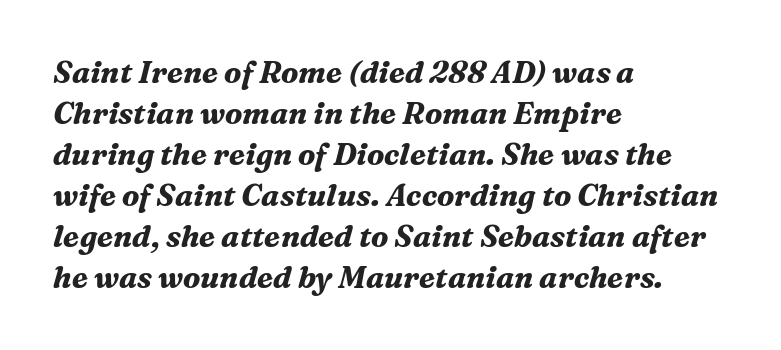
Evenly set lines give the paragraph a standard silhouette. The characters display serif detailing at their extremities. The typesetting leans heavy: a genuine bold. Has an underline been added? It has not.
